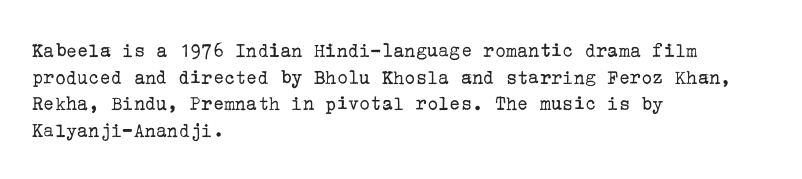
The image shows 21 px text type, upright; set left-aligned, normal line spacing (1.27x), normal letter spacing, not underlined.
